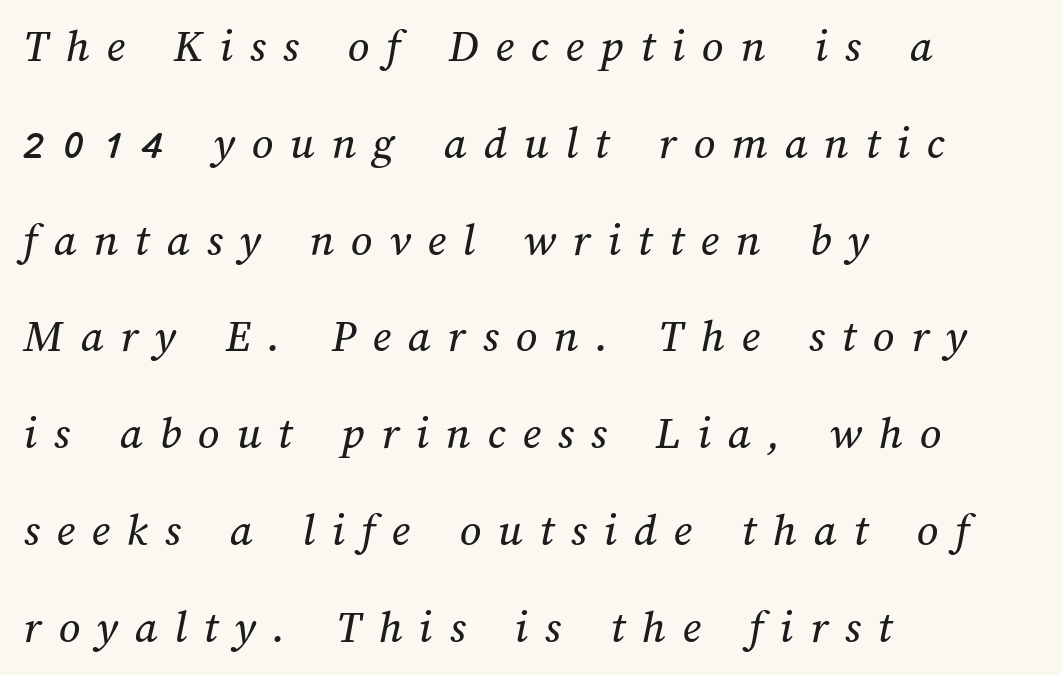
{"width": "normal", "stroke_contrast": "medium", "x_height": "medium", "monospaced": "no", "underline": "no", "align": "left", "line_spacing": "loose", "line_spacing_ratio": 2.06, "letter_spacing": "wide", "letter_spacing_em": 0.36, "glyph_px": 47}
